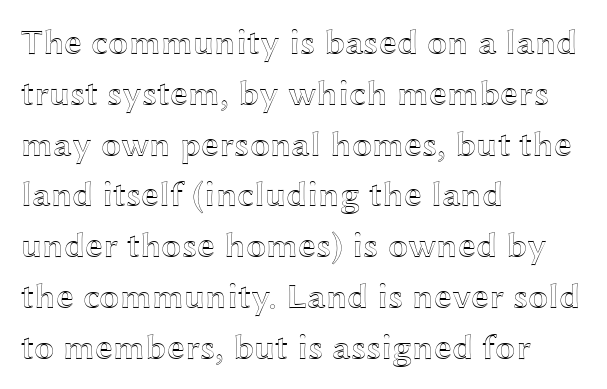
{"italic": "no", "width": "wide", "x_height": "medium", "monospaced": "no", "underline": "no", "align": "left", "line_spacing": "normal", "line_spacing_ratio": 1.41, "letter_spacing": "normal", "letter_spacing_em": 0.0, "glyph_px": 36}
